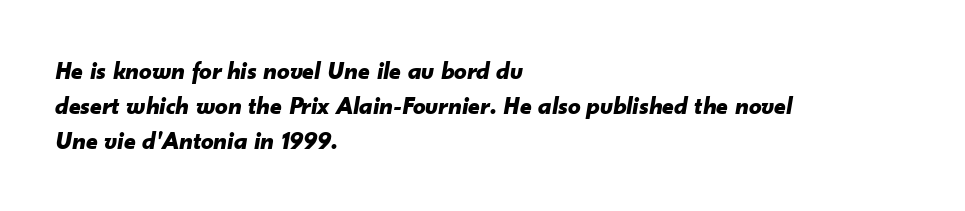
If you drew a ruler down the left edge, every line would touch it. The rows are spaced the way most documents space them. Heavy-handed strokes throughout: this text is bold. These lines keep a tight, regular rhythm from letter to letter. The rendering applies a slant to the glyphs. The foot of each line stays bare and open.
